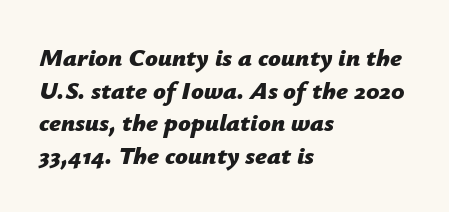
Q: Is the text bold? A: Yes.
Q: Is the text italic (slanted)? A: Yes, it leans right by about 12 degrees.
Q: Is the text underlined? A: No.
Q: How is the paragraph aligned? A: Left-aligned.
Q: Is the spacing between letters normal or unusually wide? A: Normal.
Q: Is the spacing between lines tight, normal or loose? A: Normal.
